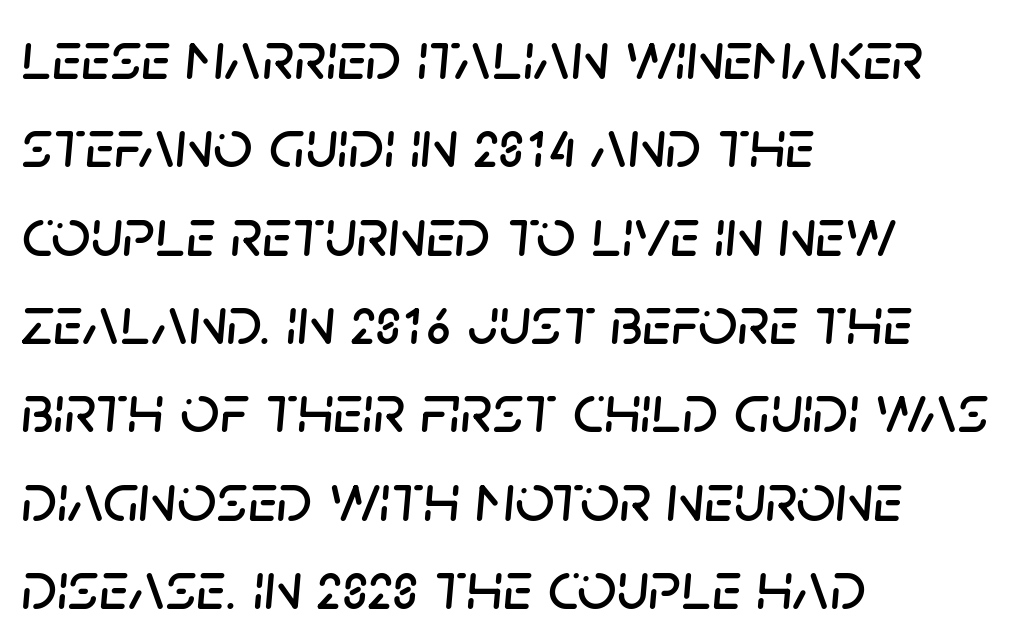
{"italic": "yes", "lean": "right", "slant_degrees": 5, "width": "normal", "stroke_contrast": "low", "x_height": "large", "monospaced": "no", "underline": "no", "align": "left", "line_spacing": "normal", "line_spacing_ratio": 1.28, "letter_spacing": "normal", "letter_spacing_em": 0.0, "glyph_px": 69}
